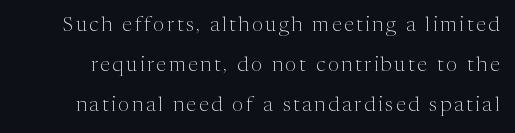
Line spacing here is loose. Heft: none added — not bold. A typesetter would mark this as roman, not italic. Descenders hang freely into open space.
